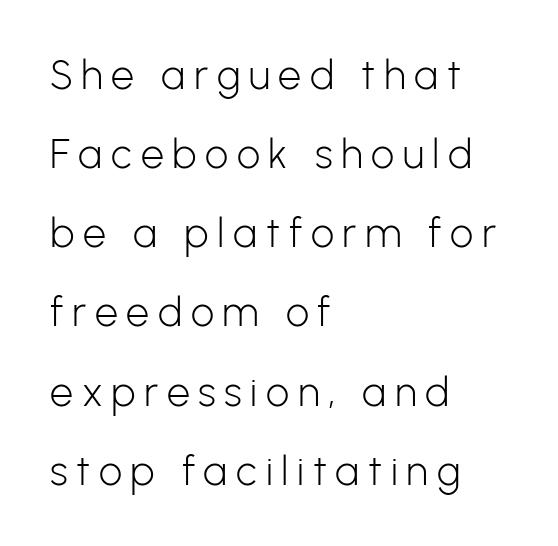
{"serif": "no", "italic": "no", "bold": "no", "weight": "light", "width": "normal", "stroke_contrast": "low", "x_height": "medium", "monospaced": "no", "underline": "no", "align": "left", "line_spacing": "loose", "line_spacing_ratio": 1.93, "letter_spacing": "wide", "letter_spacing_em": 0.21, "glyph_px": 41}
